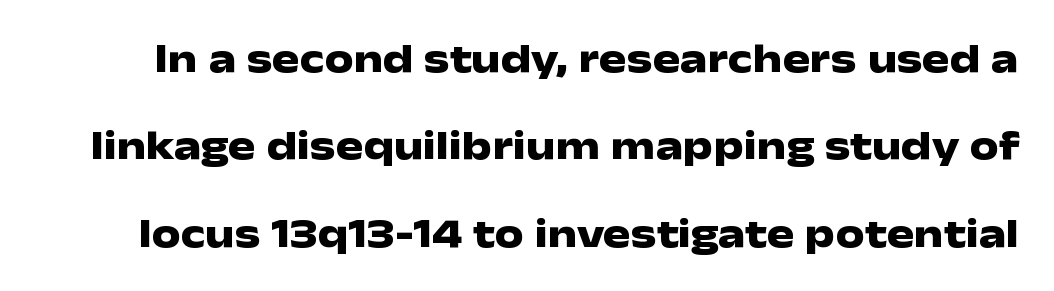
{"serif": "no", "italic": "no", "bold": "yes", "weight": "heavy", "width": "wide", "stroke_contrast": "low", "x_height": "medium", "monospaced": "no", "underline": "no", "line_spacing": "loose", "line_spacing_ratio": 2.13, "letter_spacing": "normal", "letter_spacing_em": 0.0, "glyph_px": 41}
